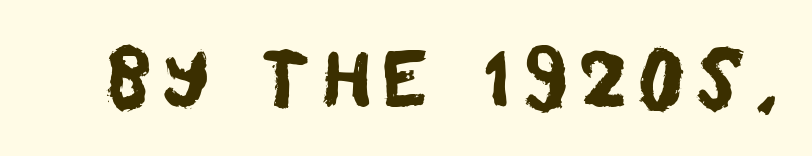
Q: Is the typeface a serif or a sans-serif typeface? A: Sans-serif.
Q: Is the text underlined? A: No.
Q: Width (condensed, normal, or wide)? A: Normal.
Q: Stroke contrast? A: Low.
Q: x-height? A: Large.
Q: Monospaced? A: No.
